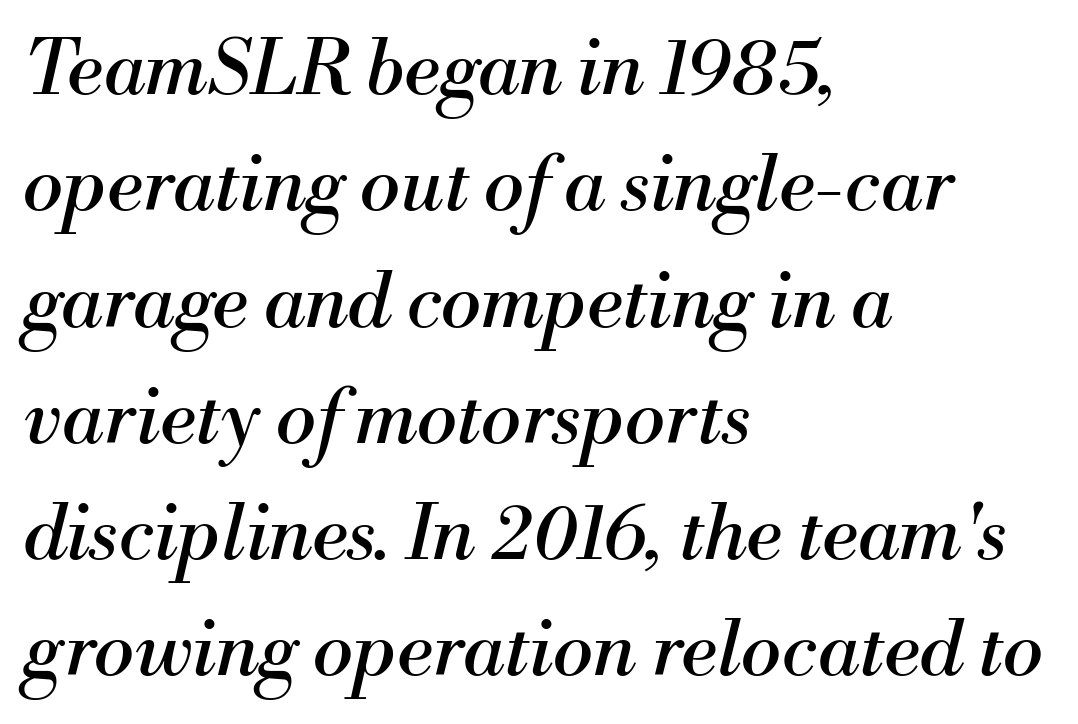
The image shows 76 px regular-weight serif type, italic (leaning right); set left-aligned, normal line spacing (1.53x), normal letter spacing, not underlined; medium stroke contrast and a small x-height.
